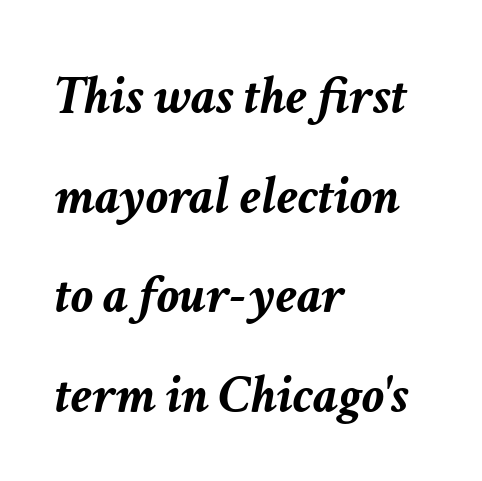
{"italic": "yes", "lean": "right", "slant_degrees": 11, "bold": "yes", "weight": "semibold", "width": "normal", "stroke_contrast": "low", "x_height": "medium", "monospaced": "no", "underline": "no", "align": "left", "line_spacing_ratio": 1.81, "letter_spacing": "normal", "letter_spacing_em": 0.0, "glyph_px": 55}
